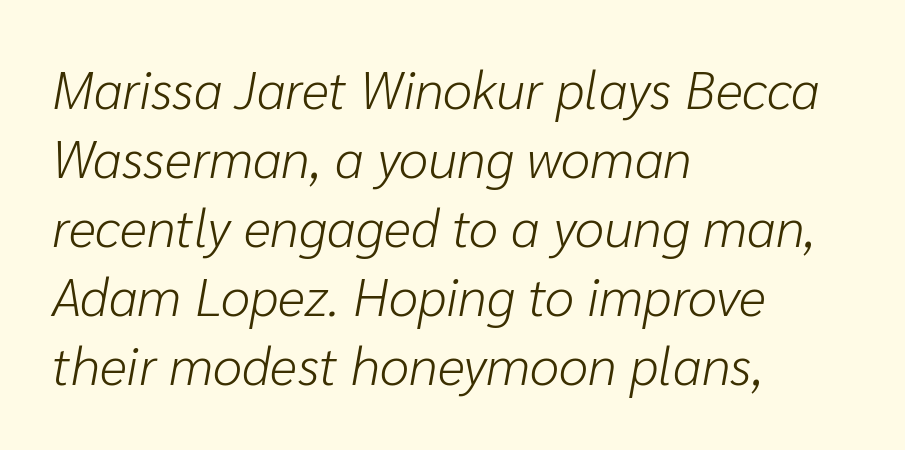
The image shows 53 px light type, italic (leaning right); set left-aligned, normal line spacing (1.3x), normal letter spacing, not underlined; low stroke contrast and a medium x-height.
